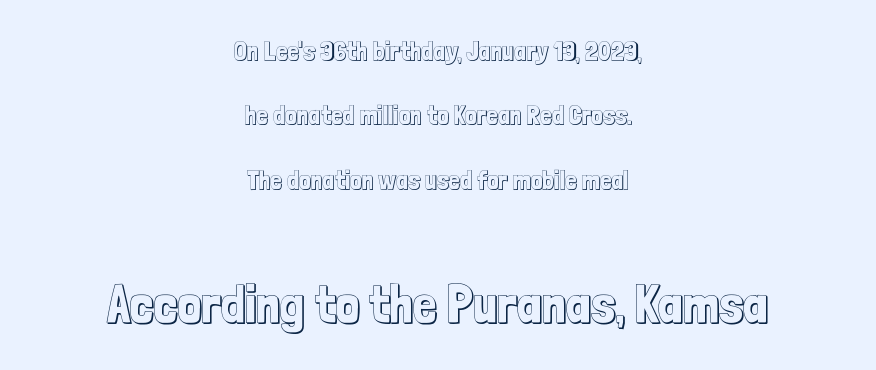
The image shows 53 px condensed type, upright; set centered, loose line spacing (2.48x), normal letter spacing, not underlined; the second (bottom) block is 2.04x larger; a medium x-height.
